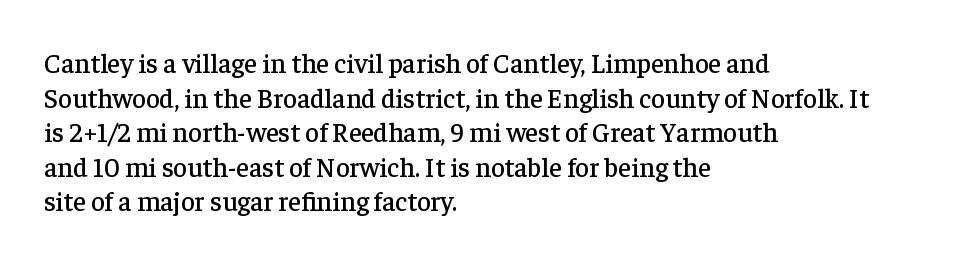
Q: Is the text italic (slanted)? A: No, it is upright.
Q: Is the text underlined? A: No.
Q: How is the paragraph aligned? A: Left-aligned.
Q: Is the spacing between letters normal or unusually wide? A: Normal.
Q: Is the spacing between lines tight, normal or loose? A: Normal.
